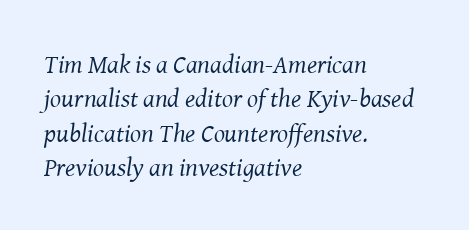
Q: Is the text bold? A: No.
Q: Is the text italic (slanted)? A: Yes, it leans right by about 8 degrees.
Q: Is the text underlined? A: No.
Q: How is the paragraph aligned? A: Left-aligned.
Q: Is the spacing between letters normal or unusually wide? A: Normal.
Q: Is the spacing between lines tight, normal or loose? A: Normal.
